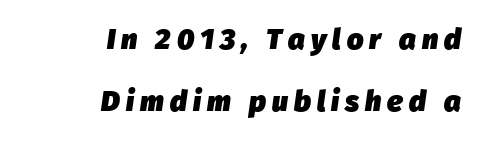
{"italic": "yes", "lean": "right", "slant_degrees": 8, "bold": "yes", "weight": "heavy", "width": "normal", "stroke_contrast": "low", "x_height": "medium", "monospaced": "no", "underline": "no", "align": "right", "line_spacing": "loose", "line_spacing_ratio": 2.15, "letter_spacing": "wide", "letter_spacing_em": 0.21, "glyph_px": 29}
